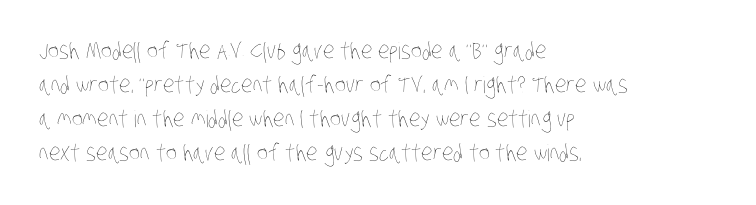
Q: Is the text bold? A: No.
Q: Is the text underlined? A: No.
Q: How is the paragraph aligned? A: Left-aligned.
Q: Is the spacing between letters normal or unusually wide? A: Normal.
Q: Is the spacing between lines tight, normal or loose? A: Normal.
